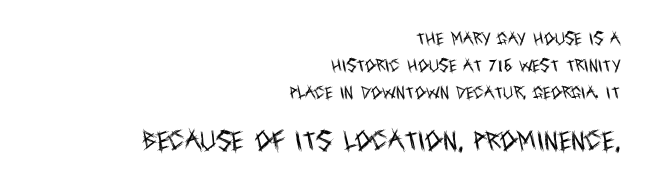
{"italic": "no", "bold": "no", "underline": "no", "align": "right", "line_spacing": "loose", "line_spacing_ratio": 1.92, "letter_spacing": "normal", "letter_spacing_em": 0.0, "larger_block": "second", "size_ratio": 1.57, "glyph_px": 22}
